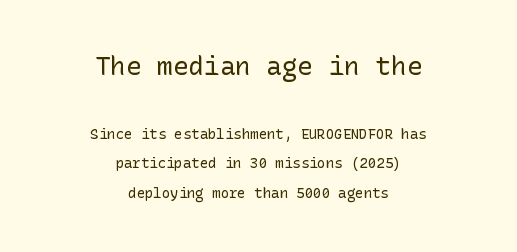
Loosely led — the rows are spread out. This is the regular roman posture of the typeface. Scale decreases going downward across the two blocks. Leftover space on each line is divided equally before and after the words. The characters are drawn with everyday or finer stroke widths. The space beneath each line is pristine and unruled.
